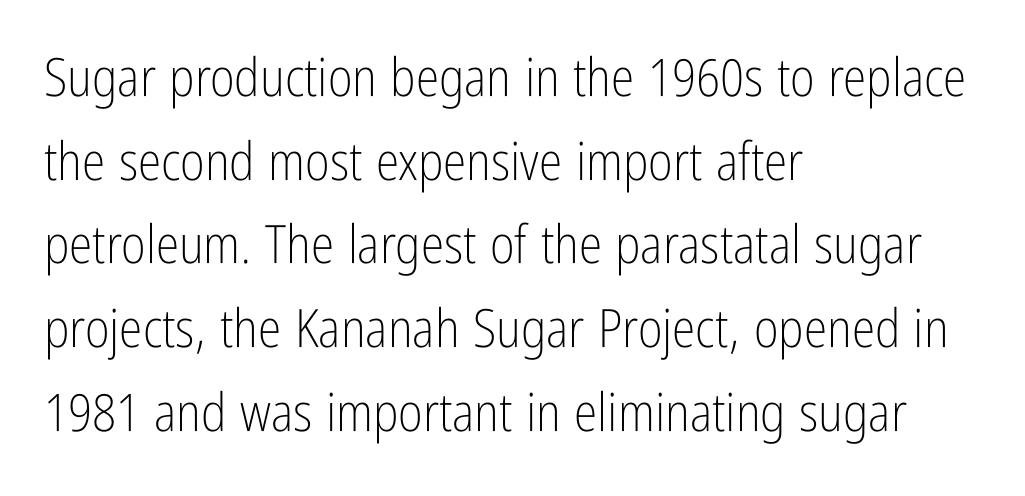
The letters stand straight up with perfectly vertical stems. Words appear dense and cohesive because spacing is normal. Think of a printed novel: that variable character pitch is what you see here. Stems and bowls with no extra thickness — not bold. Nothing sits at the stroke ends, so this counts as sans-serif.
